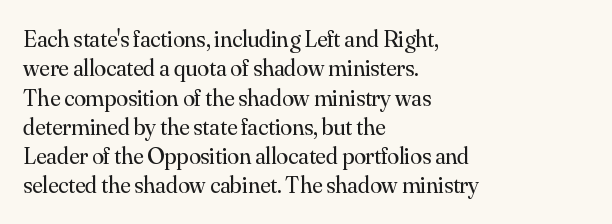
{"italic": "no", "bold": "no", "underline": "no", "align": "left", "line_spacing_ratio": 1.22, "letter_spacing": "normal", "letter_spacing_em": 0.0, "glyph_px": 24}
